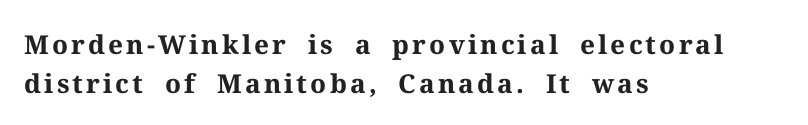
{"italic": "no", "bold": "yes", "underline": "no", "align": "left", "line_spacing": "normal", "line_spacing_ratio": 1.5, "glyph_px": 26}
